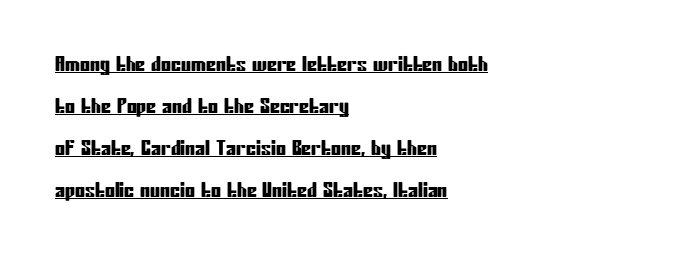
{"italic": "no", "underline": "yes", "align": "left", "line_spacing": "loose", "line_spacing_ratio": 2.1, "letter_spacing": "normal", "letter_spacing_em": 0.0, "glyph_px": 20}
